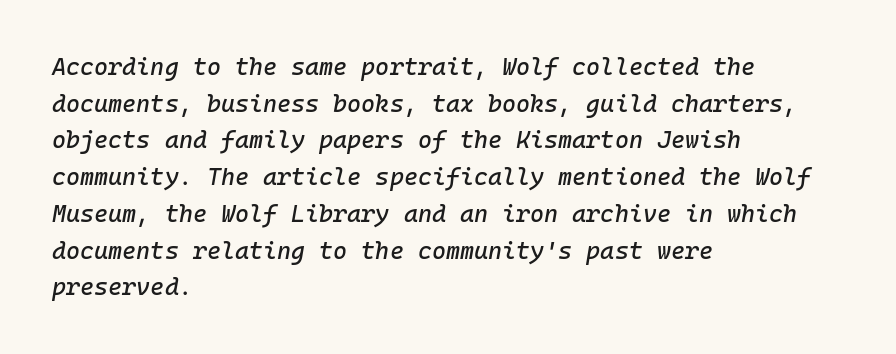
Notice how the stems are inclined rather than vertical — that's the hallmark of italics. Students, observe: this is what conventionally led text looks like. Characters follow at the spacing the type designer built in. Casual observation: everything's shoved over to the left. The zone under the glyphs is completely vacant.
